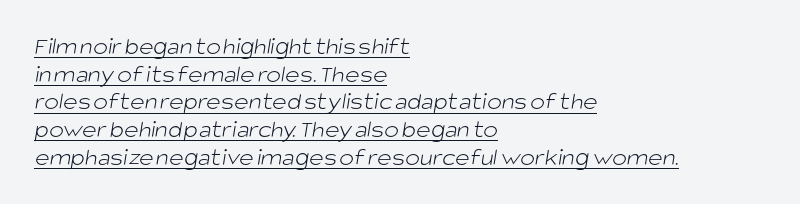
{"bold": "no", "underline": "yes", "align": "left", "line_spacing": "tight", "line_spacing_ratio": 1.11, "letter_spacing": "normal", "letter_spacing_em": 0.0, "glyph_px": 25}
